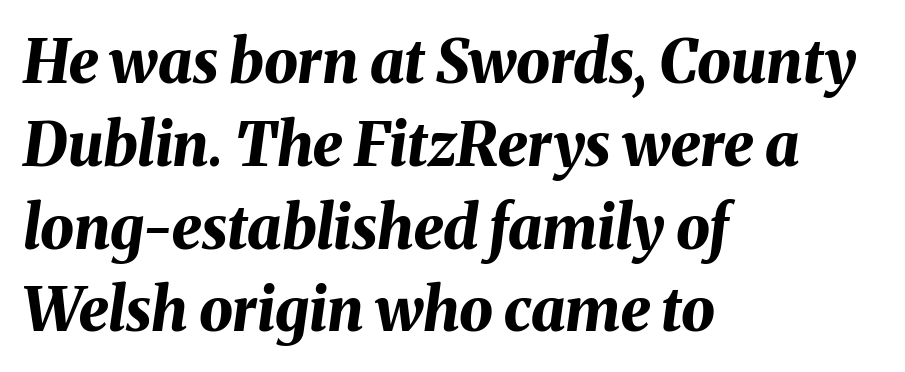
Q: Is the text bold? A: Yes.
Q: Is the text italic (slanted)? A: Yes, it leans right by about 8 degrees.
Q: Is the text underlined? A: No.
Q: How is the paragraph aligned? A: Left-aligned.
Q: Is the spacing between letters normal or unusually wide? A: Normal.
Q: Is the spacing between lines tight, normal or loose? A: Normal.
Q: Width (condensed, normal, or wide)? A: Normal.
Q: Stroke contrast? A: Medium.
Q: x-height? A: Medium.
Q: Monospaced? A: No.
